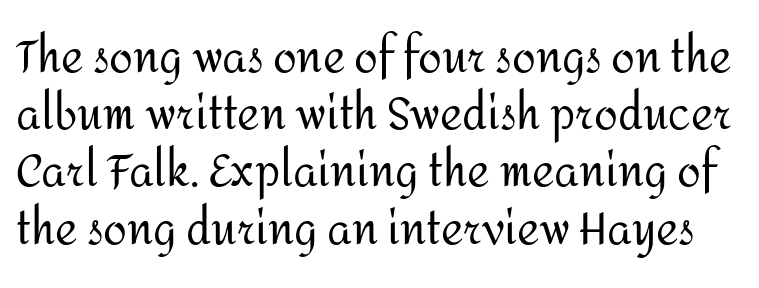
Descender tails drop into unmarked territory. You can tell it's not italic because the verticals are truly vertical. Unbolded letterforms with no extra heft. Is there much room between lines? A standard amount, neither cramped nor airy. This is sans-serif lettering, the kind often seen on screens and signage. Short note: letters normally spaced.
